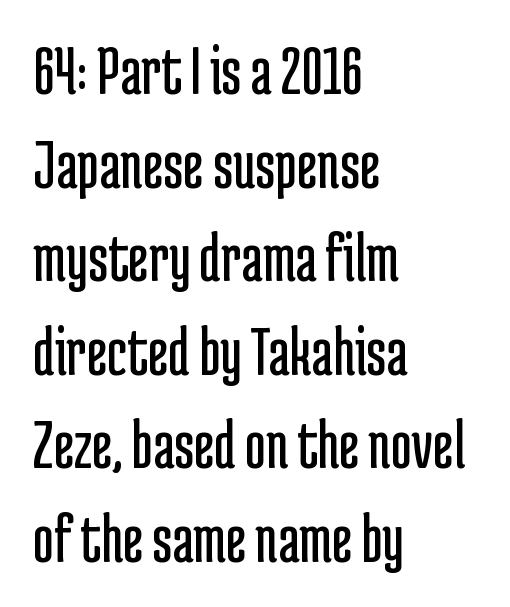
Q: Is the text bold? A: No.
Q: Is the text italic (slanted)? A: No, it is upright.
Q: Is the typeface a serif or a sans-serif typeface? A: Sans-serif.
Q: Is the text underlined? A: No.
Q: How is the paragraph aligned? A: Left-aligned.
Q: Is the spacing between letters normal or unusually wide? A: Normal.
Q: Is the spacing between lines tight, normal or loose? A: Normal.
Q: Width (condensed, normal, or wide)? A: Condensed.
Q: Stroke contrast? A: Low.
Q: x-height? A: Medium.
Q: Monospaced? A: No.
